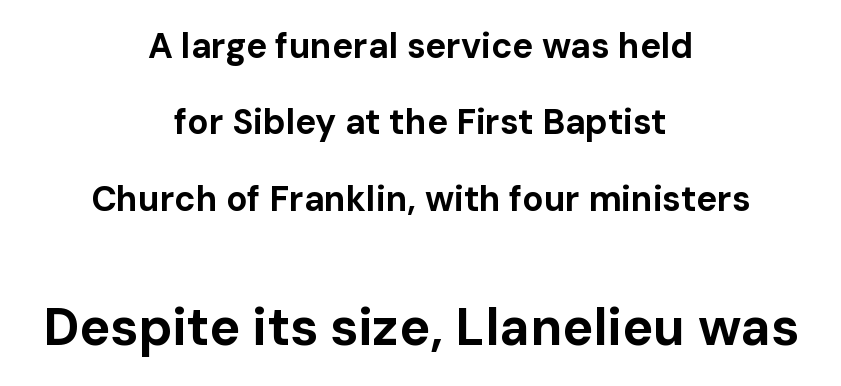
Q: Is the text bold? A: Yes.
Q: Is the text italic (slanted)? A: No, it is upright.
Q: Is the typeface a serif or a sans-serif typeface? A: Sans-serif.
Q: Is the text underlined? A: No.
Q: How is the paragraph aligned? A: Centered.
Q: Is the spacing between letters normal or unusually wide? A: Normal.
Q: Is the spacing between lines tight, normal or loose? A: Loose.
Q: Which block of text is set in a larger size, the first (top) or the second (bottom)? A: The second (bottom) one.
Q: Width (condensed, normal, or wide)? A: Normal.
Q: Stroke contrast? A: Low.
Q: x-height? A: Medium.
Q: Monospaced? A: No.
